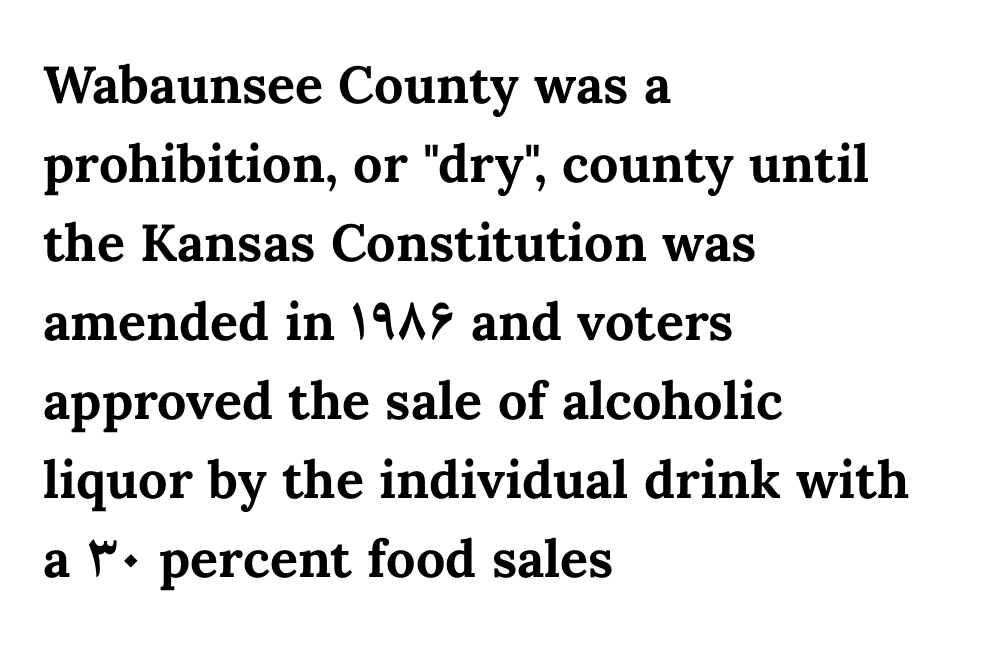
{"italic": "no", "bold": "yes", "weight": "bold", "width": "normal", "stroke_contrast": "medium", "x_height": "medium", "monospaced": "no", "underline": "no", "align": "left", "line_spacing": "normal", "line_spacing_ratio": 1.52, "letter_spacing": "normal", "letter_spacing_em": 0.0, "glyph_px": 52}
